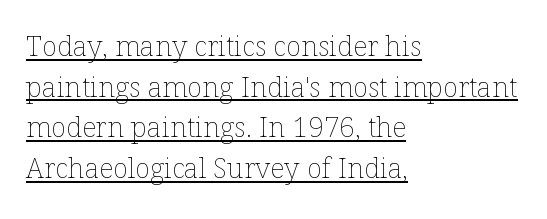
The image shows 28 px thin type, upright; set left-aligned, normal line spacing (1.45x), normal letter spacing, underlined; low stroke contrast and a medium x-height.
